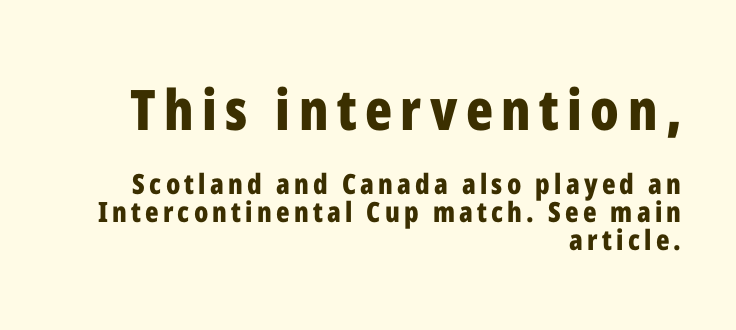
{"serif": "no", "italic": "no", "bold": "yes", "weight": "bold", "width": "condensed", "stroke_contrast": "low", "x_height": "medium", "monospaced": "no", "underline": "no", "align": "right", "line_spacing": "tight", "line_spacing_ratio": 1.0, "larger_block": "first", "size_ratio": 2.0, "glyph_px": 56}
